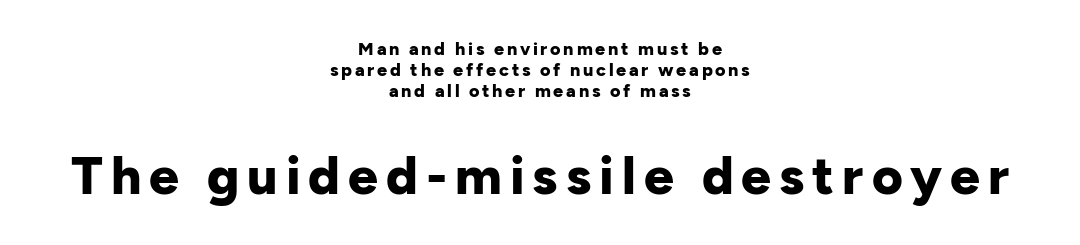
{"serif": "no", "italic": "no", "bold": "yes", "weight": "bold", "width": "normal", "stroke_contrast": "low", "x_height": "medium", "monospaced": "no", "underline": "no", "align": "center", "line_spacing_ratio": 1.17, "larger_block": "second", "size_ratio": 2.94, "glyph_px": 53}
